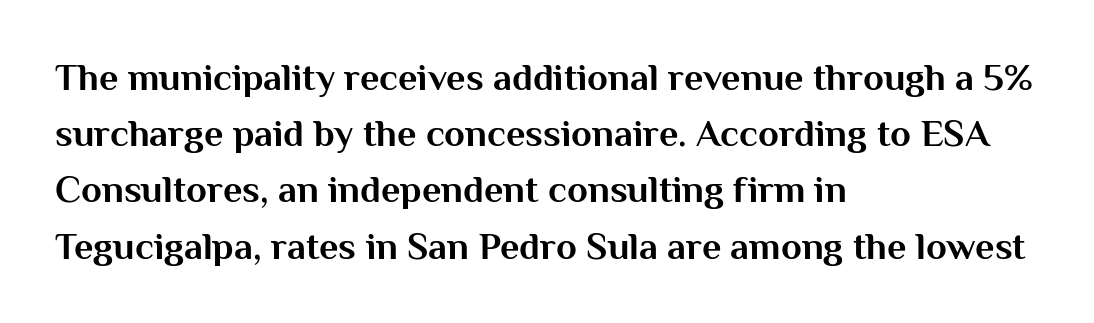
The image shows 38 px bold sans-serif type, upright; set left-aligned, normal line spacing (1.48x), normal letter spacing, not underlined; medium stroke contrast and a medium x-height.
